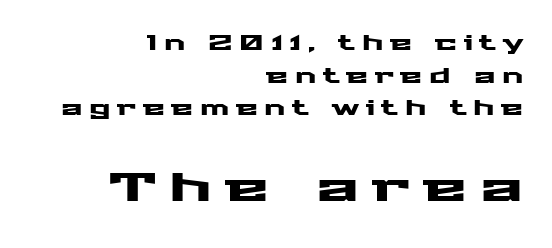
Q: Is the text italic (slanted)? A: No, it is upright.
Q: Is the typeface a serif or a sans-serif typeface? A: Sans-serif.
Q: Is the text underlined? A: No.
Q: How is the paragraph aligned? A: Right-aligned.
Q: Is the spacing between letters normal or unusually wide? A: Unusually wide.
Q: Is the spacing between lines tight, normal or loose? A: Normal.
Q: Which block of text is set in a larger size, the first (top) or the second (bottom)? A: The second (bottom) one.
Q: Width (condensed, normal, or wide)? A: Wide.
Q: Stroke contrast? A: Medium.
Q: x-height? A: Medium.
Q: Monospaced? A: No.
